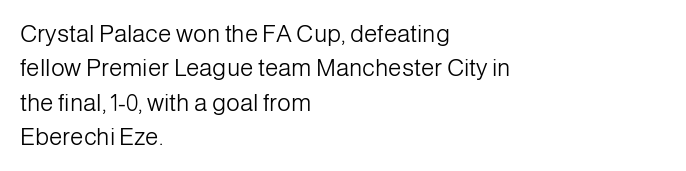
The image shows 24 px text type, upright; set left-aligned, normal line spacing (1.43x), normal letter spacing, not underlined.
